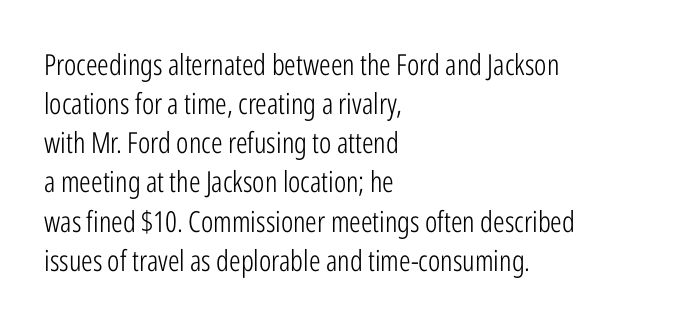
Style check: upright. Vertical stems look standard width or narrower in stroke. Descender tails drop into unmarked territory. This sample uses plain, unmodified letter spacing. The leading is moderate, giving the passage an even texture.
